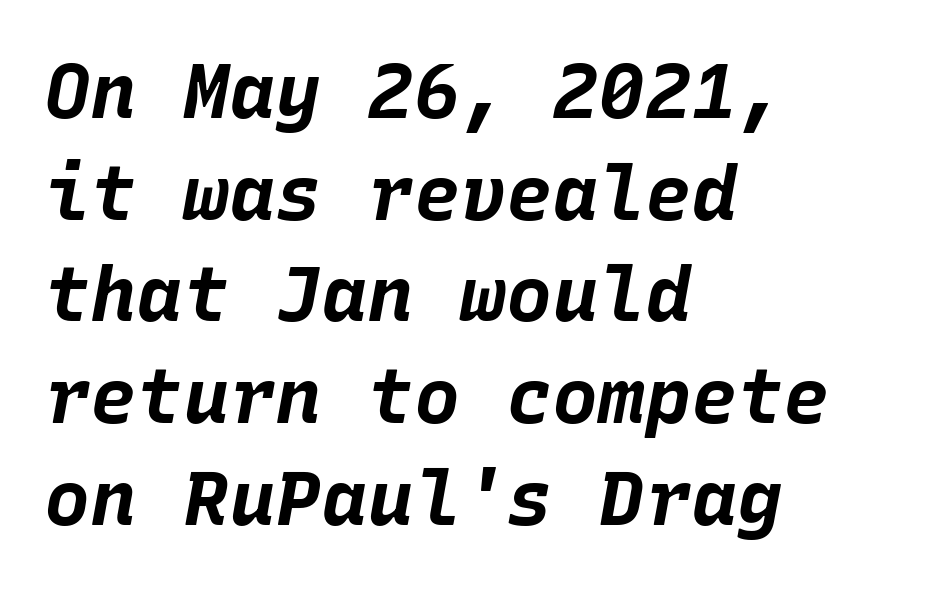
{"italic": "yes", "lean": "right", "slant_degrees": 10, "bold": "yes", "weight": "bold", "width": "normal", "stroke_contrast": "low", "x_height": "large", "monospaced": "yes", "underline": "no", "align": "left", "line_spacing": "normal", "line_spacing_ratio": 1.32, "letter_spacing": "normal", "letter_spacing_em": 0.0, "glyph_px": 77}
